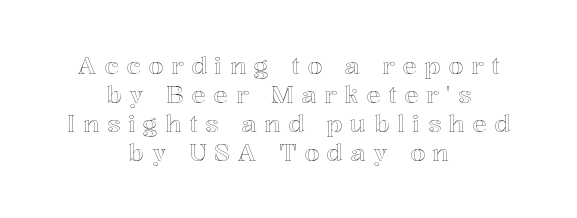
The image shows 24 px text type, upright; set centered, line spacing 1.21x, unusually wide letter spacing (+0.32 em), not underlined.
